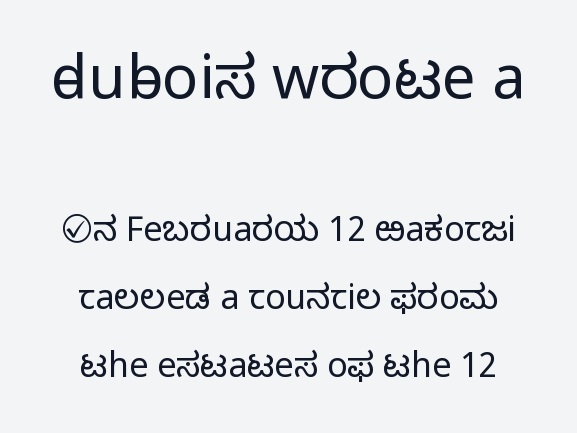
Q: Is the text bold? A: No.
Q: Is the text italic (slanted)? A: No, it is upright.
Q: Is the typeface a serif or a sans-serif typeface? A: Sans-serif.
Q: Is the text underlined? A: No.
Q: Is the spacing between letters normal or unusually wide? A: Normal.
Q: Is the spacing between lines tight, normal or loose? A: Loose.
Q: Which block of text is set in a larger size, the first (top) or the second (bottom)? A: The first (top) one.
Q: Width (condensed, normal, or wide)? A: Normal.
Q: Stroke contrast? A: Low.
Q: x-height? A: Medium.
Q: Monospaced? A: No.
